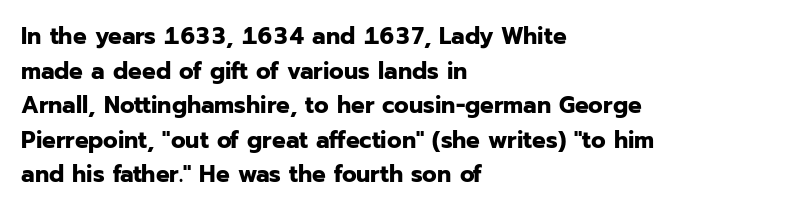
Rule under the text: the space is simply empty. Nothing unusual about the tracking: characters are spaced as the font intends. Leading: standard. This sample uses an upright cut, with every glyph sitting square on the baseline. Set as a true bold cut, around the 700 mark. Line beginnings align vertically; line endings do not.
